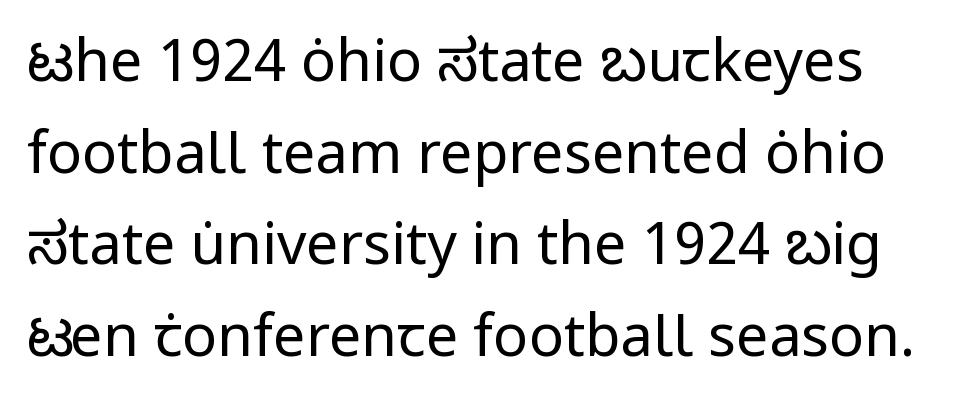
The image shows 58 px regular-weight sans-serif type, upright; set normal line spacing (1.58x), normal letter spacing, not underlined; low stroke contrast and a medium x-height.
